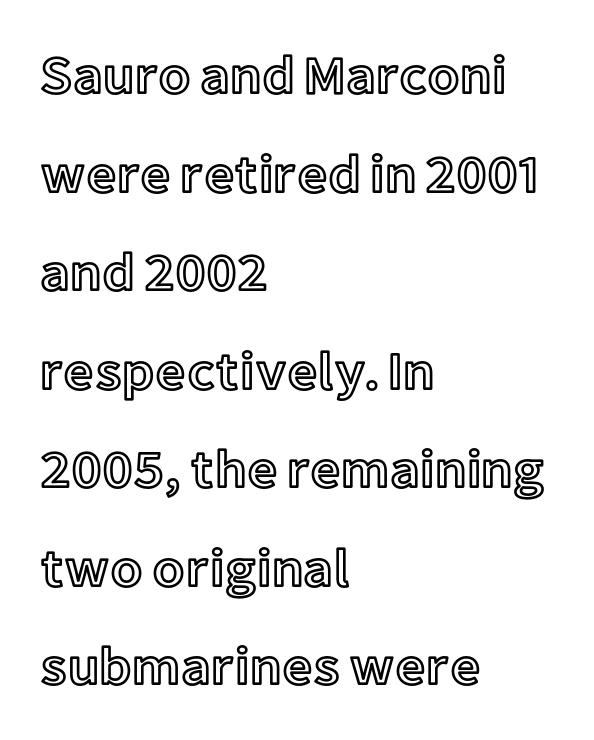
{"italic": "no", "width": "normal", "x_height": "medium", "monospaced": "no", "underline": "no", "align": "left", "line_spacing_ratio": 1.86, "letter_spacing": "normal", "letter_spacing_em": 0.0, "glyph_px": 53}
